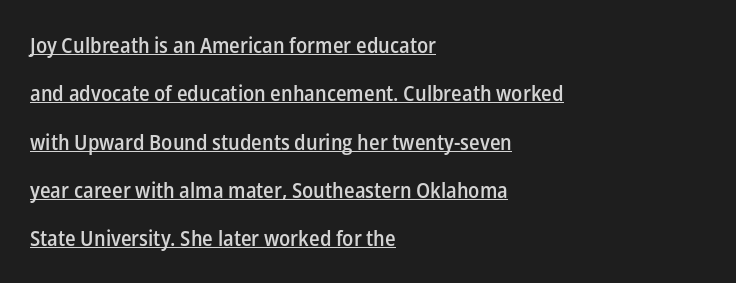
If you drew a ruler down the left edge, every line would touch it. As a designer I'd log this as weight 600, semibold. Does the leading feel generous? Absolutely, it's lavish. Honestly, the underline is the first thing you notice here. In terms of letterspacing, this is plain default setting. Posture: straight, roman, zero tilt.
